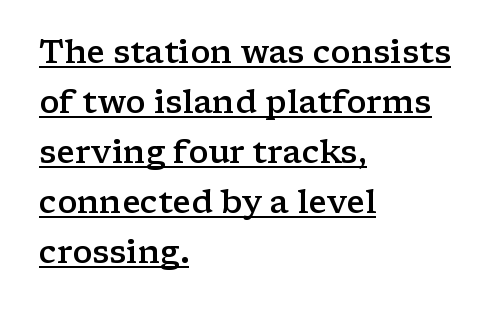
{"serif": "yes", "italic": "no", "bold": "semi", "weight": "semibold", "width": "wide", "stroke_contrast": "low", "x_height": "medium", "monospaced": "no", "underline": "yes", "align": "left", "line_spacing": "normal", "line_spacing_ratio": 1.56, "letter_spacing": "normal", "letter_spacing_em": 0.0, "glyph_px": 32}
